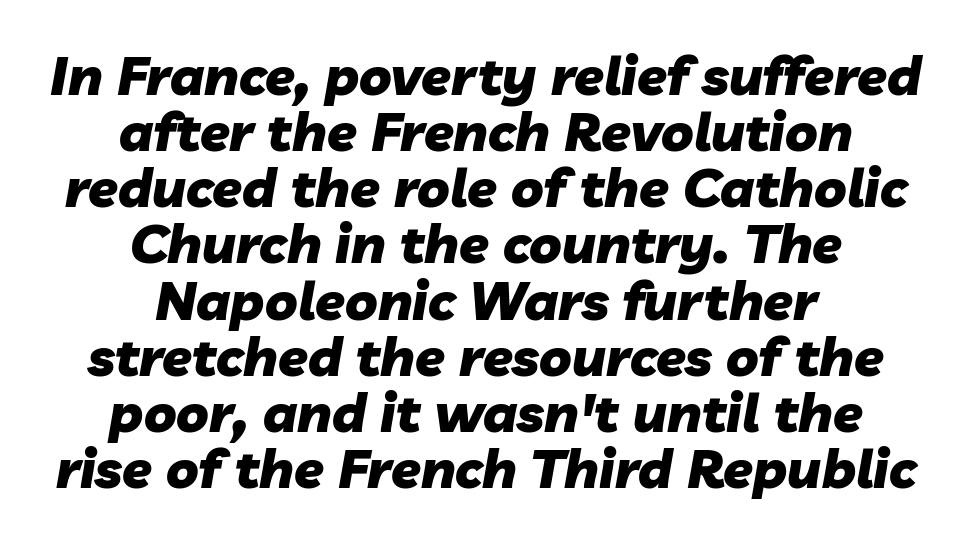
The rendering uses natural spacing where letterforms have individual widths. Default kerning and tracking; the words read as compact shapes. A typesetter would call this leading minimal, almost set solid. The zone under the glyphs is completely vacant. This sample uses an oblique cut, with every glyph tilted off the vertical.
